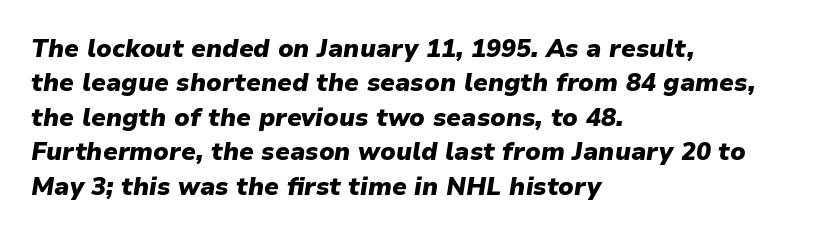
The image shows 25 px bold type, italic (leaning right); set left-aligned, normal line spacing (1.38x), normal letter spacing, not underlined.
